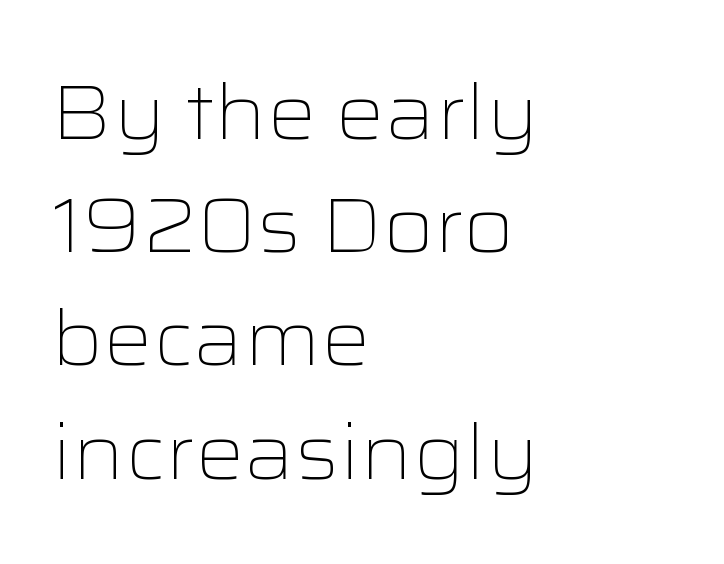
The image shows 77 px light, wide sans-serif type, upright; set left-aligned, normal line spacing (1.47x), normal letter spacing, not underlined; low stroke contrast and a medium x-height.
